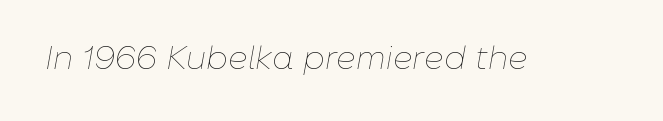
The image shows 33 px thin type, italic (leaning right); set normal letter spacing, not underlined; low stroke contrast and a medium x-height.
